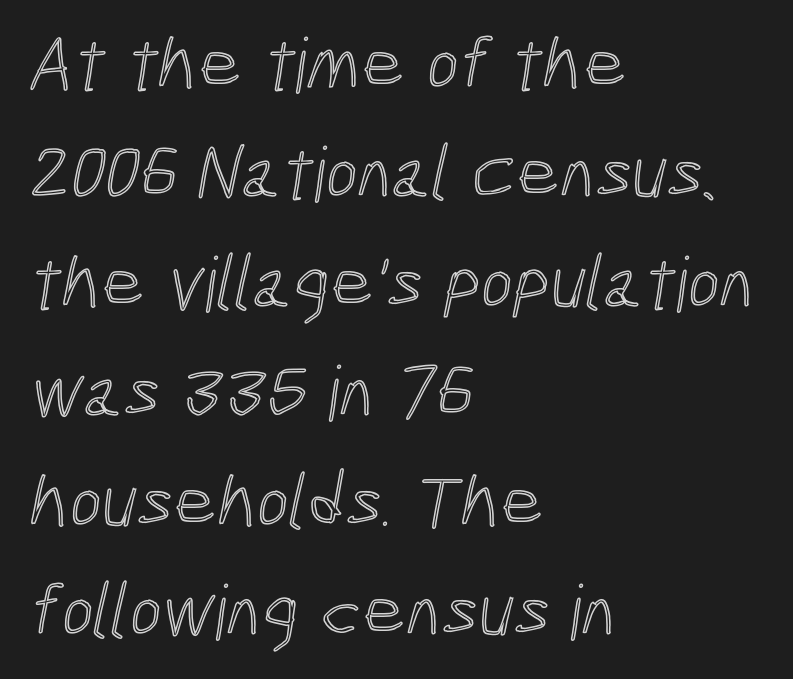
{"width": "condensed", "x_height": "medium", "monospaced": "no", "underline": "no", "align": "left", "line_spacing": "normal", "line_spacing_ratio": 1.44, "letter_spacing": "normal", "letter_spacing_em": 0.0, "glyph_px": 76}
